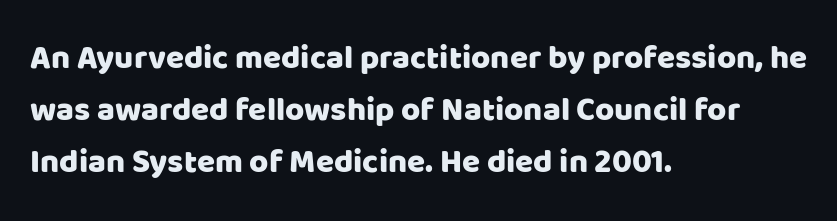
Nothing sits at the stroke ends, so this counts as sans-serif. These lines are set flush left with a ragged right edge. The specimen reads as upright at a glance. The rendering uses natural spacing where letterforms have individual widths. One glance says typical: line gaps are just what's usual.
